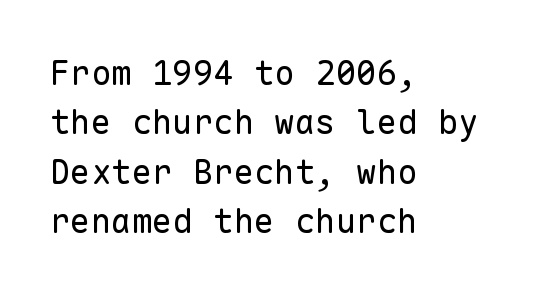
Lines of text with bare space underneath. The passage shown is typeset with a sans-serif family. The font is comparable to plain body text, perhaps lighter. No italicization has been applied; the sample stays upright. Here the designer chose a console-style face with uniform glyph widths.
